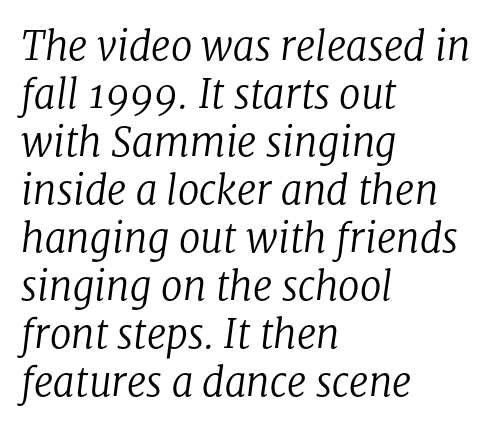
{"serif": "yes", "italic": "yes", "lean": "right", "slant_degrees": 8, "bold": "no", "weight": "regular", "width": "normal", "stroke_contrast": "low", "x_height": "medium", "monospaced": "no", "underline": "no", "align": "left", "line_spacing_ratio": 1.23, "letter_spacing": "normal", "letter_spacing_em": 0.0, "glyph_px": 39}
